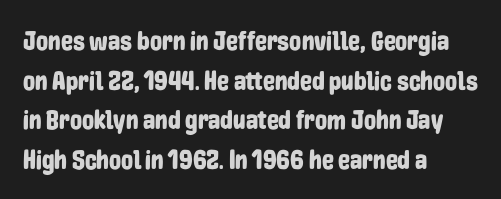
Q: Is the text italic (slanted)? A: No, it is upright.
Q: Is the text underlined? A: No.
Q: How is the paragraph aligned? A: Left-aligned.
Q: Is the spacing between letters normal or unusually wide? A: Normal.
Q: Is the spacing between lines tight, normal or loose? A: Normal.
